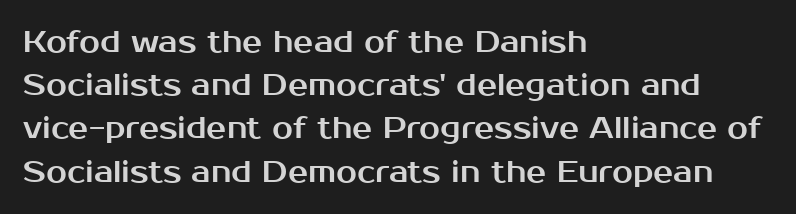
{"serif": "no", "italic": "no", "width": "normal", "stroke_contrast": "medium", "x_height": "medium", "monospaced": "no", "underline": "no", "align": "left", "line_spacing": "normal", "line_spacing_ratio": 1.44, "letter_spacing": "normal", "letter_spacing_em": 0.0, "glyph_px": 30}
